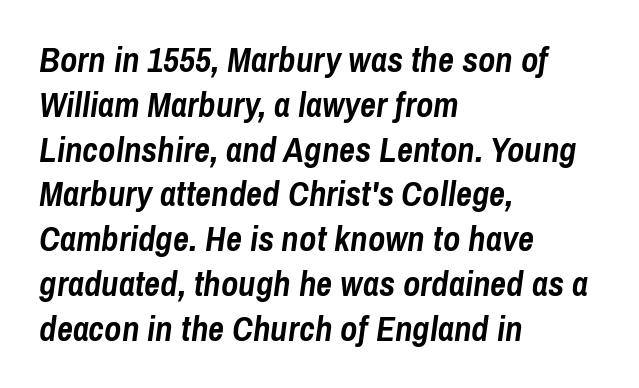
The face used here is rendered with its standard letterfit. Each line starts at the same left margin while the right side varies. Spacing verdict: proportional, widths tailored to each character. Nobody drew a line under any word here. The rendering uses a moderate line-height, typical for paragraphs. The letters are bold, with thick, heavy strokes.
